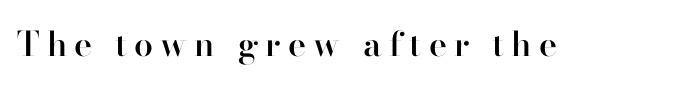
{"serif": "yes", "italic": "no", "bold": "semi", "weight": "semibold", "width": "normal", "stroke_contrast": "high", "x_height": "small", "monospaced": "no", "underline": "no", "letter_spacing": "wide", "letter_spacing_em": 0.21, "glyph_px": 34}
